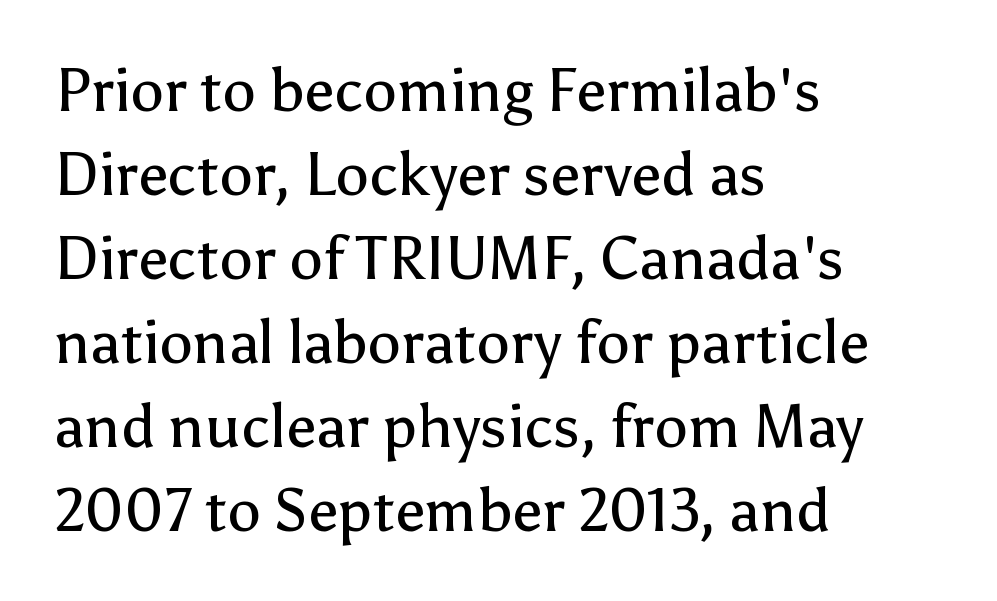
The image shows 60 px regular-weight sans-serif type, upright; set left-aligned, normal line spacing (1.4x), normal letter spacing, not underlined; low stroke contrast and a medium x-height.
